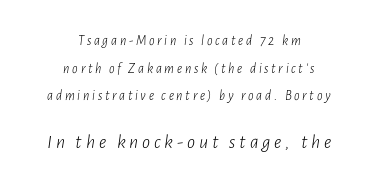
The image shows 20 px text type, italic (leaning right); set centered, loose line spacing (1.97x), not underlined; the second (bottom) block is 1.43x larger.
